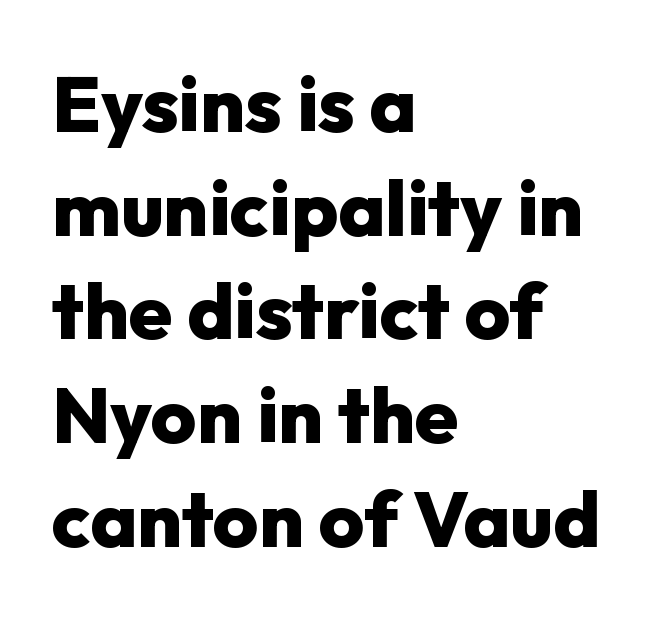
The image shows 78 px heavy sans-serif type, upright; set left-aligned, normal line spacing (1.33x), normal letter spacing, not underlined; low stroke contrast and a medium x-height.
